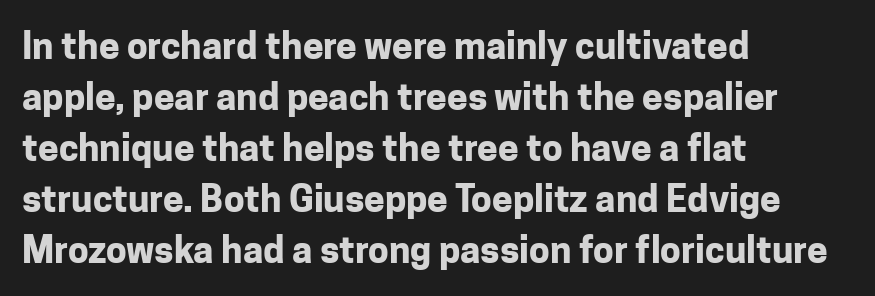
The image shows 37 px bold sans-serif type, upright; set left-aligned, normal line spacing (1.38x), normal letter spacing, not underlined; low stroke contrast and a medium x-height.
